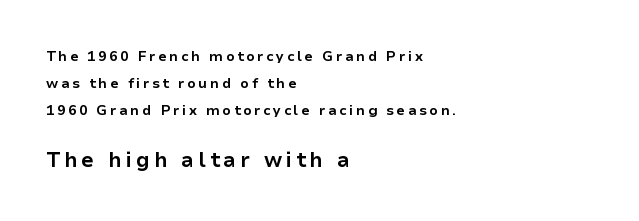
The image shows 21 px bold type, upright; set left-aligned, loose line spacing (1.94x), not underlined; the second (bottom) block is 1.5x larger.
